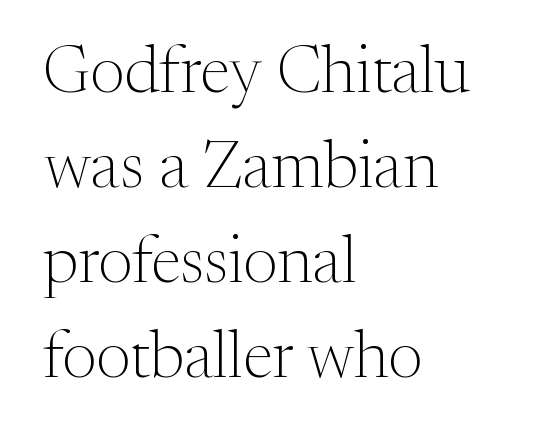
{"serif": "yes", "italic": "no", "bold": "no", "weight": "light", "width": "normal", "stroke_contrast": "medium", "x_height": "medium", "monospaced": "no", "underline": "no", "align": "left", "line_spacing": "normal", "line_spacing_ratio": 1.44, "letter_spacing": "normal", "letter_spacing_em": 0.0, "glyph_px": 66}
